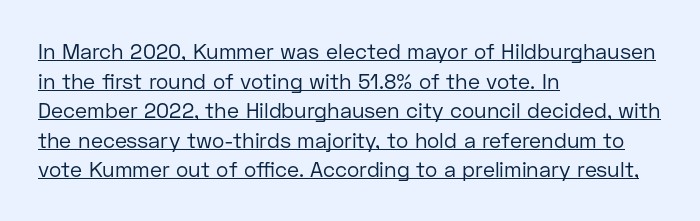
{"italic": "no", "bold": "no", "underline": "yes", "align": "left", "line_spacing": "normal", "line_spacing_ratio": 1.41, "letter_spacing": "normal", "letter_spacing_em": 0.0, "glyph_px": 21}
